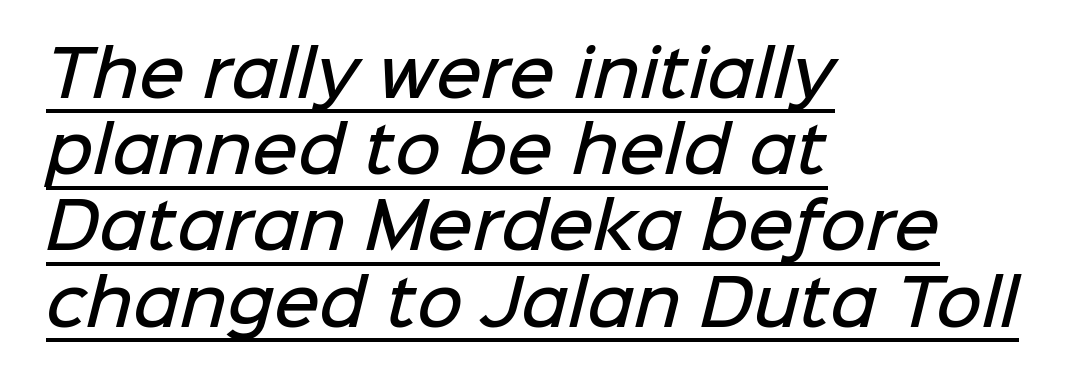
The image shows 63 px semibold sans-serif type; set left-aligned, line spacing 1.21x, normal letter spacing, underlined; low stroke contrast and a medium x-height.
